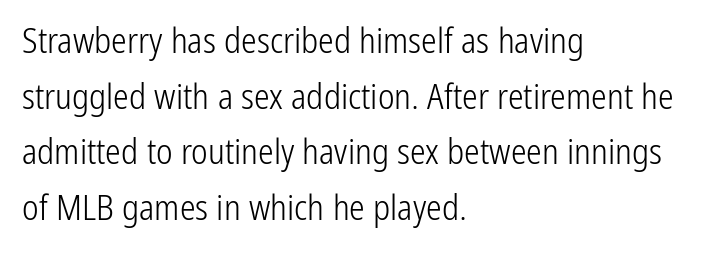
This sample is left-justified, so line endings fall wherever the words run out. This sample has the flowing, uneven cadence of proportional lettering. Each row of text sits above clean, open space. Nothing unusual about the tracking: characters are spaced as the font intends. Unlike a traditional serif, this face leaves its strokes unadorned.
